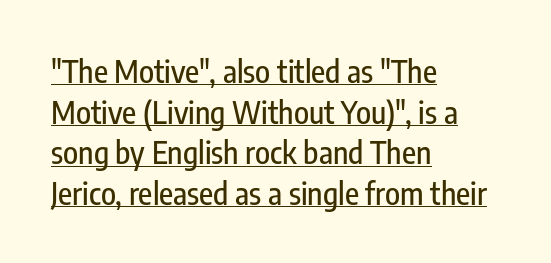
Q: Is the text italic (slanted)? A: No, it is upright.
Q: Is the typeface a serif or a sans-serif typeface? A: Sans-serif.
Q: Is the text underlined? A: Yes.
Q: How is the paragraph aligned? A: Left-aligned.
Q: Is the spacing between letters normal or unusually wide? A: Normal.
Q: Is the spacing between lines tight, normal or loose? A: Normal.
Q: Width (condensed, normal, or wide)? A: Condensed.
Q: Stroke contrast? A: Low.
Q: x-height? A: Medium.
Q: Monospaced? A: No.
